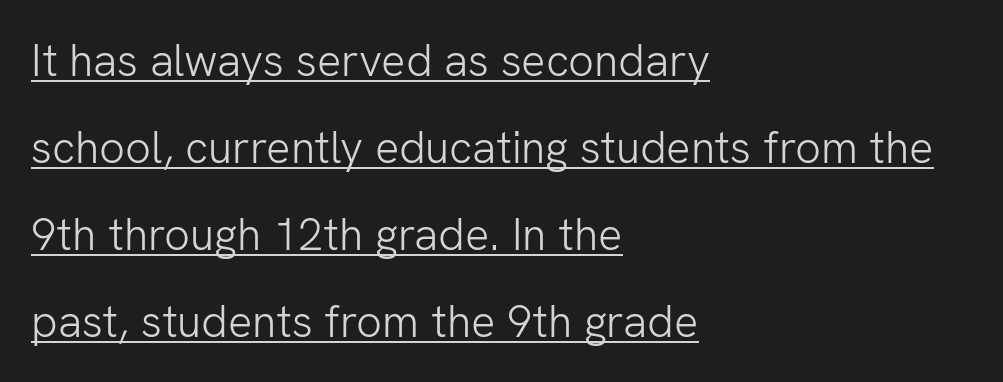
{"serif": "no", "italic": "no", "bold": "no", "weight": "light", "width": "normal", "stroke_contrast": "low", "x_height": "medium", "monospaced": "no", "underline": "yes", "align": "left", "line_spacing": "loose", "line_spacing_ratio": 1.93, "letter_spacing": "normal", "letter_spacing_em": 0.0, "glyph_px": 45}
